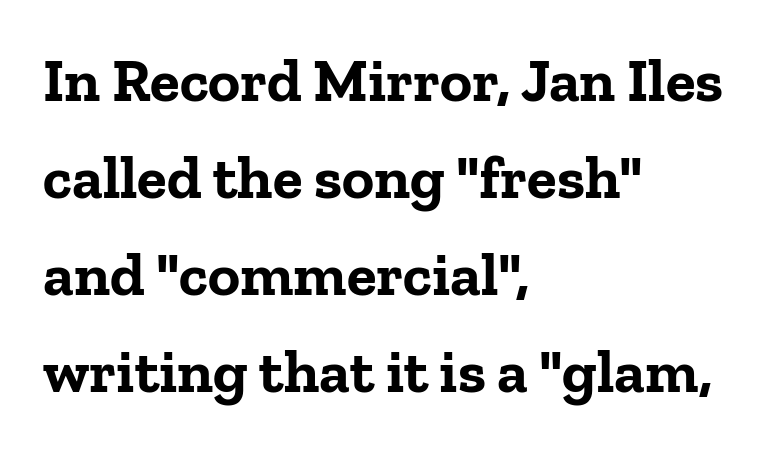
The image shows 61 px bold serif type, upright; set left-aligned, normal line spacing (1.59x), normal letter spacing, not underlined; low stroke contrast and a medium x-height.
